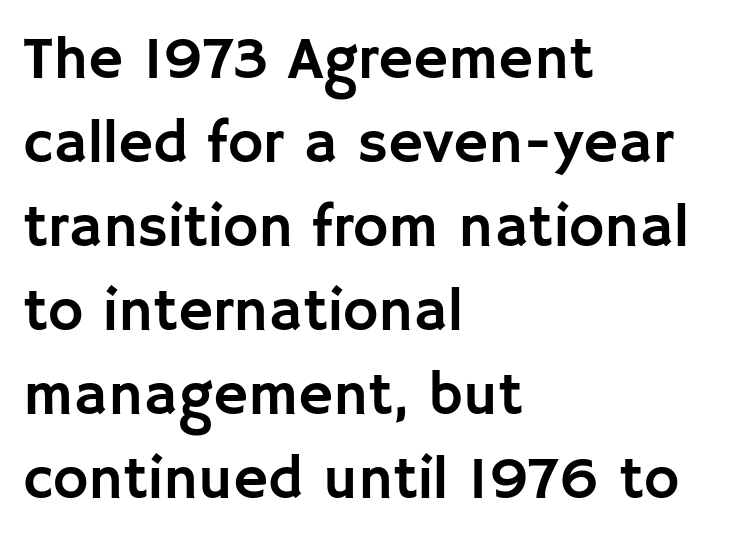
{"serif": "no", "italic": "no", "width": "normal", "stroke_contrast": "low", "x_height": "large", "monospaced": "no", "underline": "no", "align": "left", "line_spacing": "normal", "line_spacing_ratio": 1.4, "letter_spacing": "normal", "letter_spacing_em": 0.0, "glyph_px": 60}
